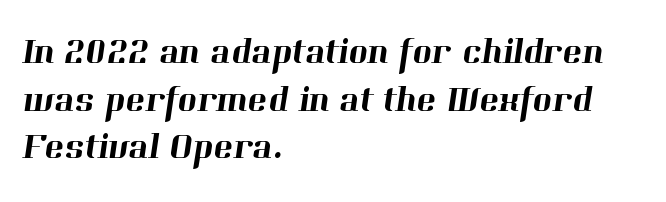
Does the copy run flush right? No — it runs flush left. You could not count columns in this text — the font is proportionally spaced. Just letters on the line, the space beneath them empty. Is there much room between lines? A standard amount, neither cramped nor airy. Stroke terminals: seriffed. In terms of letterspacing, this is plain default setting.
